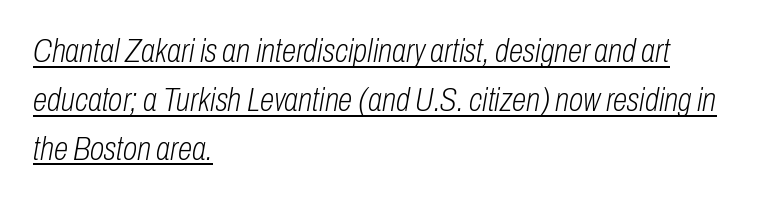
Q: Is the text bold? A: No.
Q: Is the text italic (slanted)? A: Yes, it leans right by about 10 degrees.
Q: Is the text underlined? A: Yes.
Q: How is the paragraph aligned? A: Left-aligned.
Q: Is the spacing between letters normal or unusually wide? A: Normal.
Q: Is the spacing between lines tight, normal or loose? A: Normal.
Q: Width (condensed, normal, or wide)? A: Condensed.
Q: Stroke contrast? A: Low.
Q: x-height? A: Medium.
Q: Monospaced? A: No.
